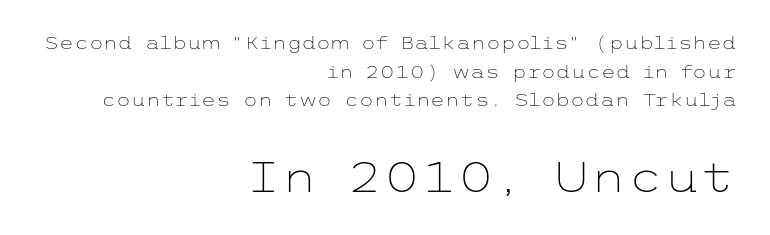
{"serif": "no", "italic": "no", "bold": "no", "weight": "light", "width": "wide", "stroke_contrast": "low", "x_height": "medium", "underline": "no", "align": "right", "line_spacing": "normal", "line_spacing_ratio": 1.69, "letter_spacing": "normal", "letter_spacing_em": 0.0, "larger_block": "second", "size_ratio": 2.47, "glyph_px": 42}
